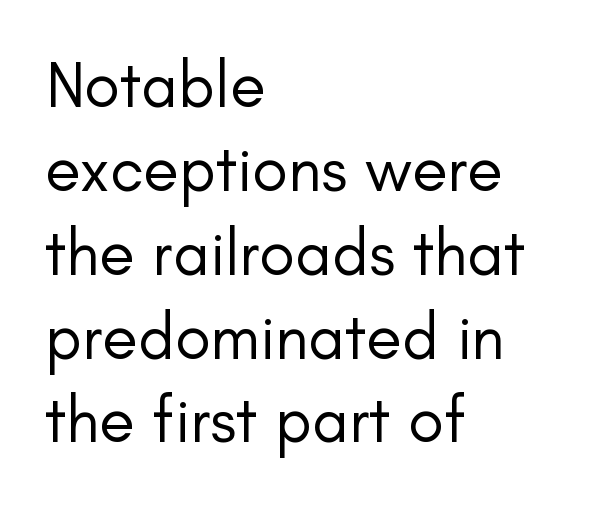
The image shows 65 px regular-weight sans-serif type, upright; set left-aligned, normal line spacing (1.29x), normal letter spacing, not underlined; low stroke contrast and a small x-height.
